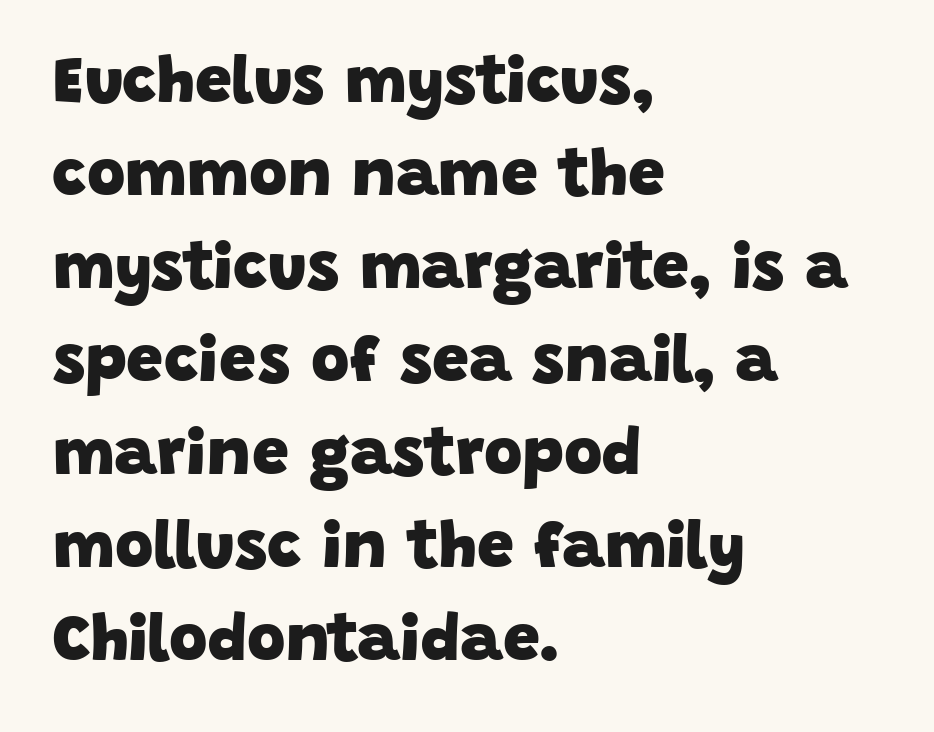
Q: Is the text bold? A: Yes.
Q: Is the typeface a serif or a sans-serif typeface? A: Sans-serif.
Q: Is the text underlined? A: No.
Q: How is the paragraph aligned? A: Left-aligned.
Q: Is the spacing between letters normal or unusually wide? A: Normal.
Q: Is the spacing between lines tight, normal or loose? A: Normal.
Q: Width (condensed, normal, or wide)? A: Normal.
Q: Stroke contrast? A: Low.
Q: x-height? A: Large.
Q: Monospaced? A: No.
